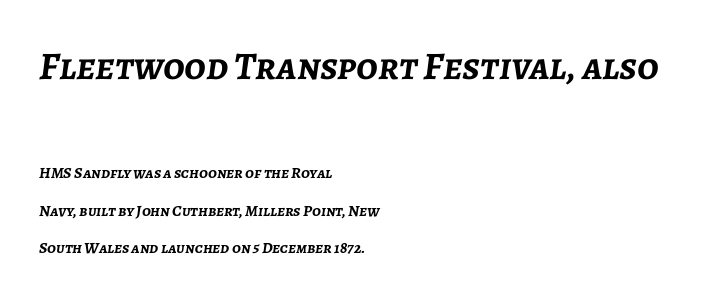
{"italic": "yes", "lean": "right", "slant_degrees": 7, "bold": "yes", "weight": "semibold", "width": "normal", "stroke_contrast": "low", "x_height": "medium", "monospaced": "no", "underline": "no", "align": "left", "line_spacing": "loose", "line_spacing_ratio": 2.34, "letter_spacing": "normal", "letter_spacing_em": 0.0, "larger_block": "first", "size_ratio": 2.44, "glyph_px": 39}
